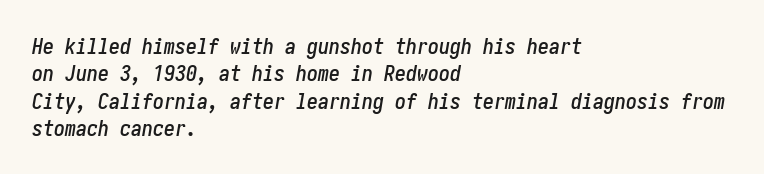
{"italic": "yes", "lean": "right", "slant_degrees": 10, "underline": "no", "align": "left", "line_spacing_ratio": 1.24, "letter_spacing": "normal", "letter_spacing_em": 0.0, "glyph_px": 22}
